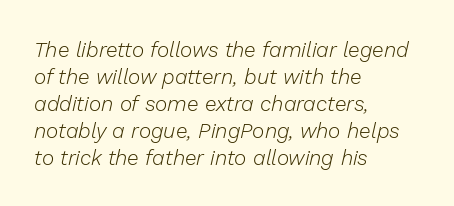
Does the lettering tilt? It does — this is italic. The font sits on the lighter half of the weight spectrum, regular included. Check the space under the baseline: it is left empty. Each new line begins a customary step beneath the previous one. Alignment: flush left.
